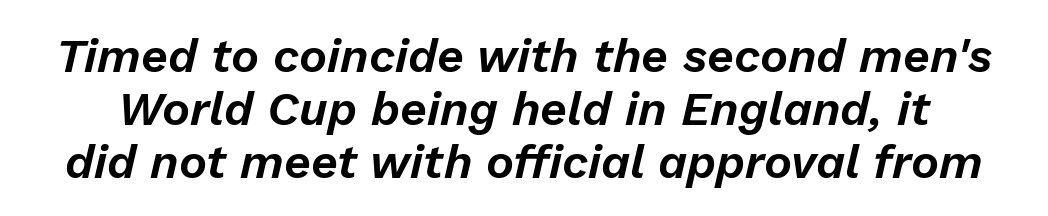
The image shows 47 px text type, italic (leaning right); set tight line spacing (1.13x), normal letter spacing, not underlined; low stroke contrast and a medium x-height.
